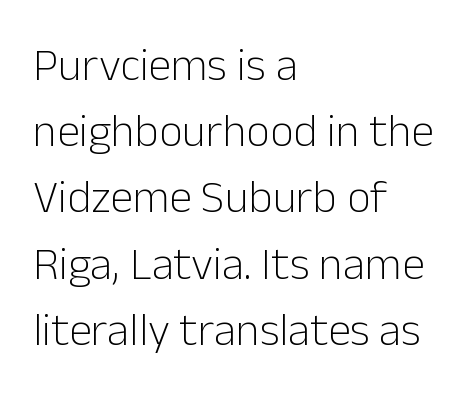
{"serif": "no", "italic": "no", "bold": "no", "weight": "light", "width": "normal", "stroke_contrast": "low", "x_height": "medium", "monospaced": "no", "underline": "no", "align": "left", "line_spacing": "normal", "line_spacing_ratio": 1.44, "letter_spacing": "normal", "letter_spacing_em": 0.0, "glyph_px": 46}
